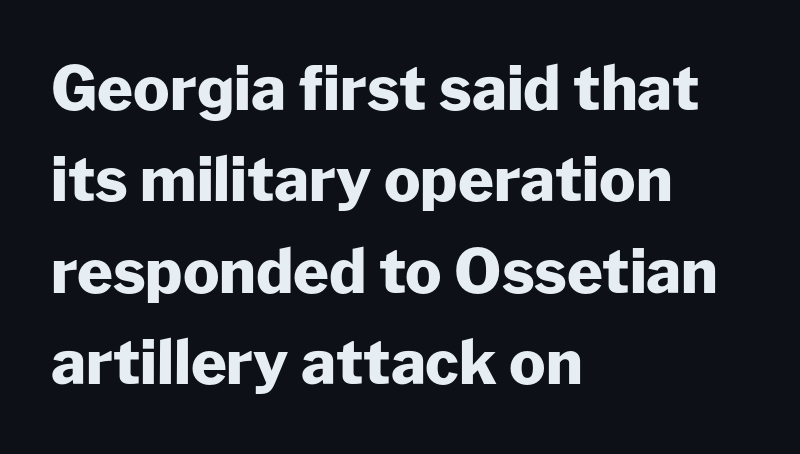
Q: Is the text bold? A: Yes.
Q: Is the text italic (slanted)? A: No, it is upright.
Q: Is the typeface a serif or a sans-serif typeface? A: Sans-serif.
Q: Is the text underlined? A: No.
Q: How is the paragraph aligned? A: Left-aligned.
Q: Is the spacing between letters normal or unusually wide? A: Normal.
Q: Is the spacing between lines tight, normal or loose? A: Normal.
Q: Width (condensed, normal, or wide)? A: Normal.
Q: Stroke contrast? A: Low.
Q: x-height? A: Medium.
Q: Monospaced? A: No.
